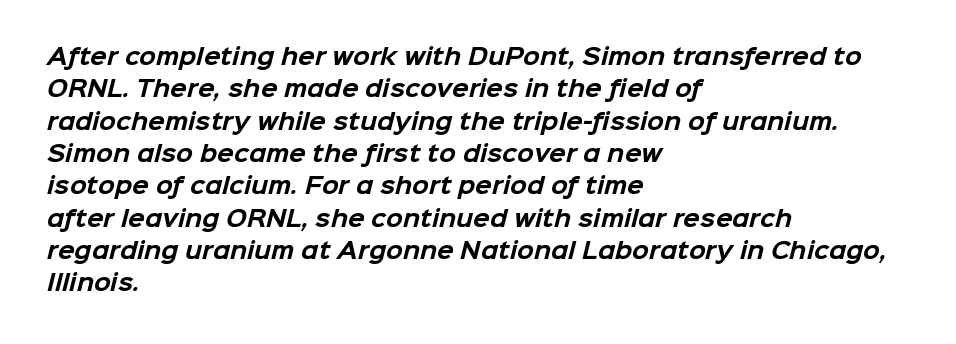
In CSS terms this would be text-align: left. Weight: bold. Tracking value appears to be zero — textbook default spacing. The passage shown stacks its lines at a standard gap.
